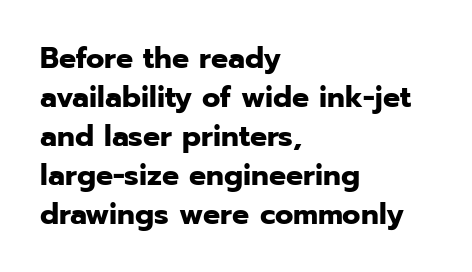
{"serif": "no", "italic": "no", "bold": "yes", "weight": "bold", "width": "normal", "stroke_contrast": "low", "x_height": "medium", "monospaced": "no", "underline": "no", "align": "left", "line_spacing": "normal", "line_spacing_ratio": 1.3, "letter_spacing": "normal", "letter_spacing_em": 0.0, "glyph_px": 30}
